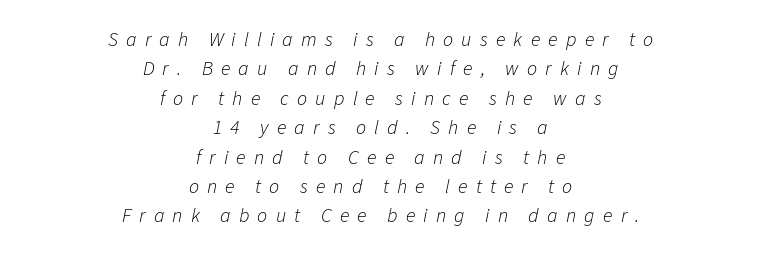
There is plenty of visible air inserted between adjacent glyphs. Weight class: somewhere from thin through regular. If you folded the block vertically in half, each line would mirror itself in length. The lettering tilts uniformly, giving the passage an italic look. Regarding leading, the lines here are spaced in the standard way.
